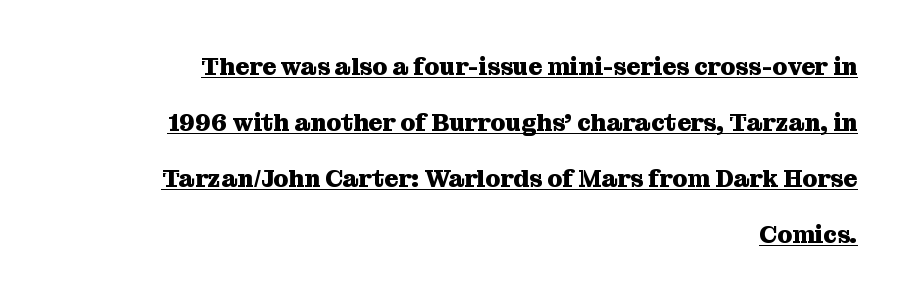
The image shows 24 px bold type, upright; set right-aligned, loose line spacing (2.34x), normal letter spacing, underlined.
